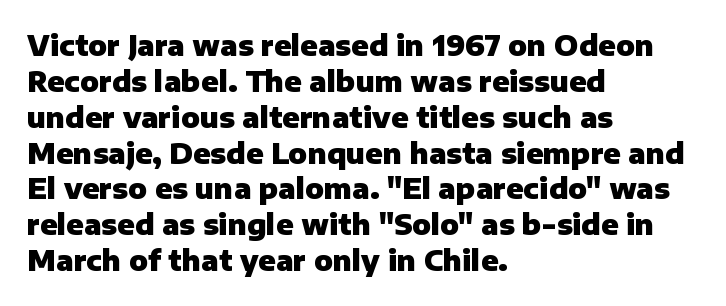
The designer left line spacing at the default. Visually the block forms a straight wall on the left and a jagged coastline on the right. Looks like regular typesetting: each glyph gets only the width it needs. The line texture is even and compact thanks to regular tracking. The space beneath each line is pristine and unruled. This is sans-serif lettering, the kind often seen on screens and signage.
